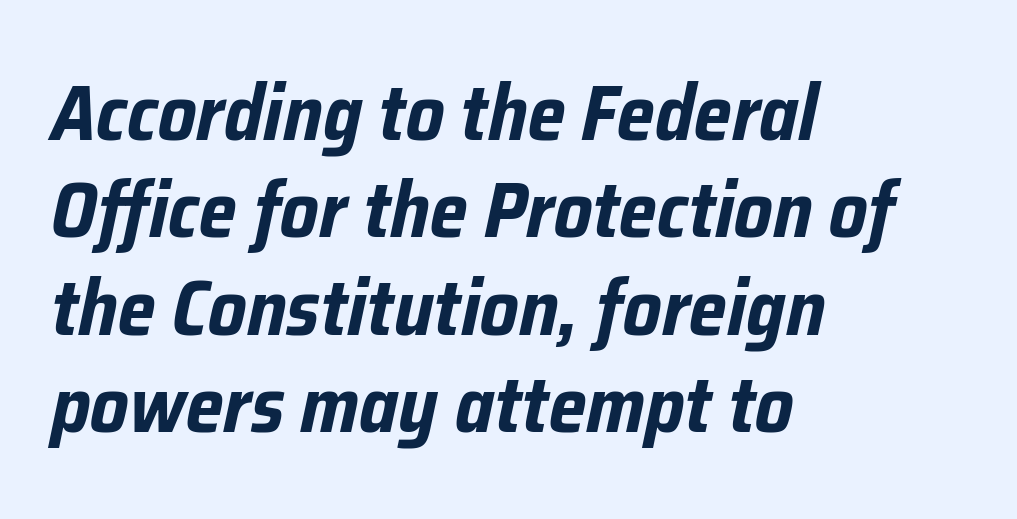
Observe the ordinary spacing: letters are neighbours, not strangers. Do the characters align in a grid? No, the font is proportional. The letters are bold, with thick, heavy strokes. Has an underline been added? It has not. The font's italic variant was chosen for this text.
